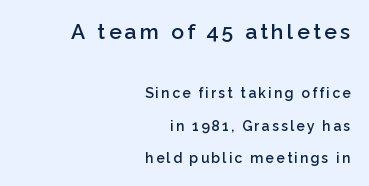
Just letters on the line, the space beneath them empty. Quick note: interline space is abundant. The earlier block is typeset at a bigger size than the later block. Upright lettering throughout. In terms of weight, the rendering is demibold, just under bold.
